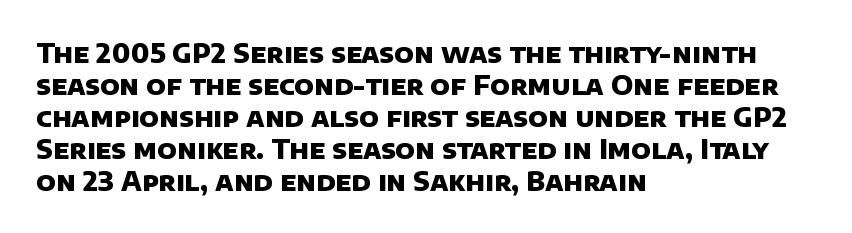
The image shows 26 px bold type; set left-aligned, line spacing 1.23x, normal letter spacing, not underlined.
